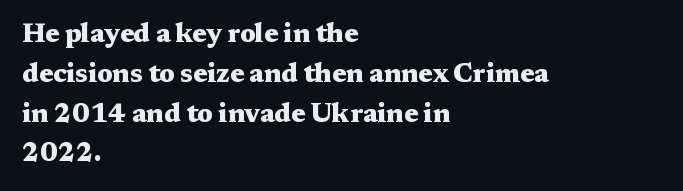
Q: Is the text bold? A: Yes.
Q: Is the text italic (slanted)? A: No, it is upright.
Q: Is the text underlined? A: No.
Q: How is the paragraph aligned? A: Left-aligned.
Q: Is the spacing between letters normal or unusually wide? A: Normal.
Q: Is the spacing between lines tight, normal or loose? A: Normal.
